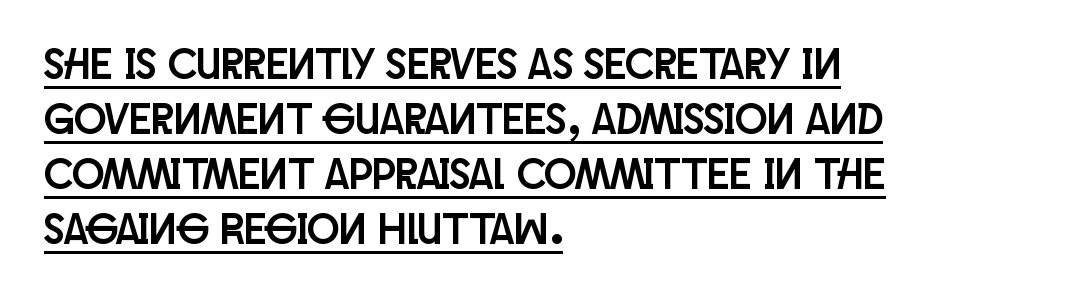
Q: Is the text italic (slanted)? A: No, it is upright.
Q: Is the typeface a serif or a sans-serif typeface? A: Sans-serif.
Q: Is the text underlined? A: Yes.
Q: How is the paragraph aligned? A: Left-aligned.
Q: Is the spacing between letters normal or unusually wide? A: Normal.
Q: Is the spacing between lines tight, normal or loose? A: Normal.
Q: Width (condensed, normal, or wide)? A: Condensed.
Q: Stroke contrast? A: Low.
Q: x-height? A: Large.
Q: Monospaced? A: No.
